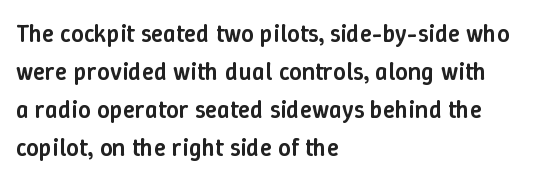
The image shows 25 px text type, upright; set left-aligned, normal line spacing (1.52x), normal letter spacing, not underlined.
